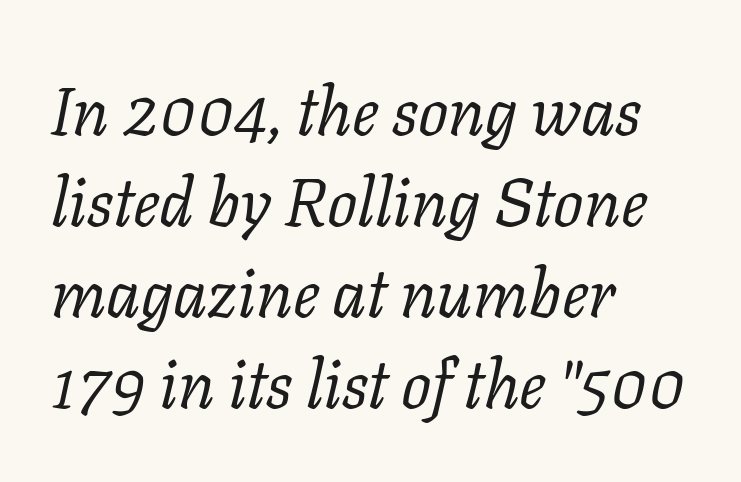
{"serif": "yes", "italic": "yes", "lean": "right", "slant_degrees": 11, "bold": "no", "weight": "regular", "width": "normal", "stroke_contrast": "low", "x_height": "medium", "monospaced": "no", "underline": "no", "align": "left", "line_spacing": "normal", "line_spacing_ratio": 1.36, "letter_spacing": "normal", "letter_spacing_em": 0.0, "glyph_px": 67}
